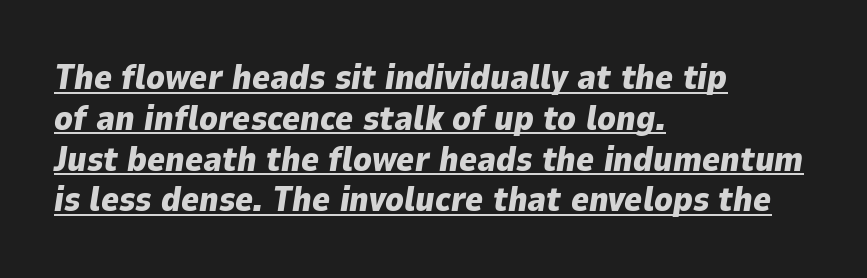
Q: Is the text bold? A: Yes.
Q: Is the text italic (slanted)? A: Yes, it leans right by about 9 degrees.
Q: Is the text underlined? A: Yes.
Q: How is the paragraph aligned? A: Left-aligned.
Q: Is the spacing between letters normal or unusually wide? A: Normal.
Q: Width (condensed, normal, or wide)? A: Normal.
Q: Stroke contrast? A: Low.
Q: x-height? A: Medium.
Q: Monospaced? A: No.
